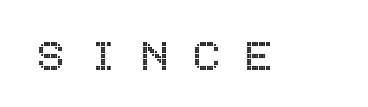
The tracking jumps out immediately: characters are airy and widely separated. The string is rendered with underlining switched off. A typesetter would mark this as roman, not italic.
